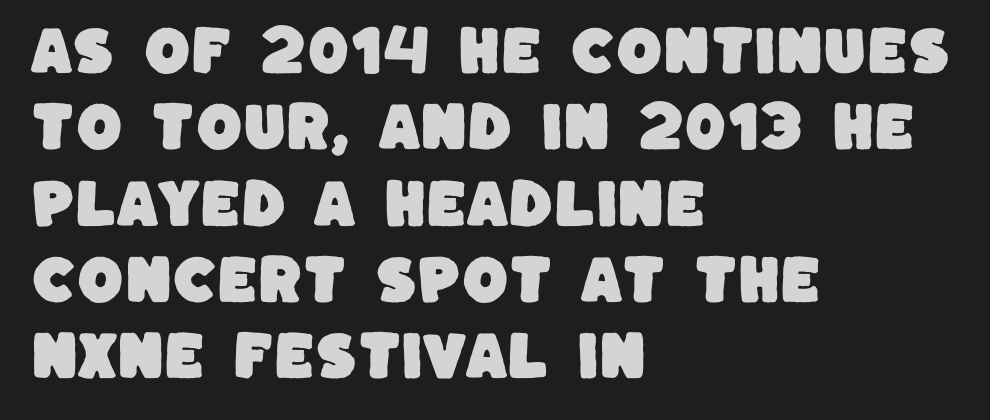
Q: Is the typeface a serif or a sans-serif typeface? A: Sans-serif.
Q: Is the text underlined? A: No.
Q: How is the paragraph aligned? A: Left-aligned.
Q: Is the spacing between letters normal or unusually wide? A: Normal.
Q: Is the spacing between lines tight, normal or loose? A: Normal.
Q: Width (condensed, normal, or wide)? A: Normal.
Q: Stroke contrast? A: Low.
Q: x-height? A: Large.
Q: Monospaced? A: No.
